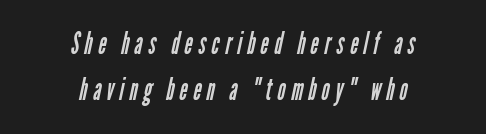
The image shows 31 px regular-weight, condensed sans-serif type; set centered, normal line spacing (1.49x), not underlined; low stroke contrast and a medium x-height.
